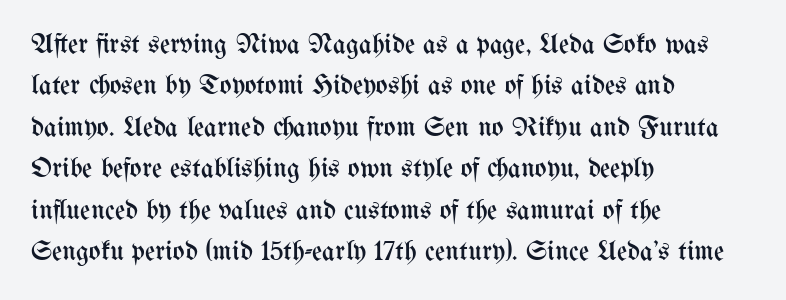
Q: Is the text bold? A: No.
Q: Is the text italic (slanted)? A: No, it is upright.
Q: Is the text underlined? A: No.
Q: How is the paragraph aligned? A: Left-aligned.
Q: Is the spacing between letters normal or unusually wide? A: Normal.
Q: Is the spacing between lines tight, normal or loose? A: Normal.
Q: Width (condensed, normal, or wide)? A: Condensed.
Q: Stroke contrast? A: Medium.
Q: x-height? A: Medium.
Q: Monospaced? A: No.
